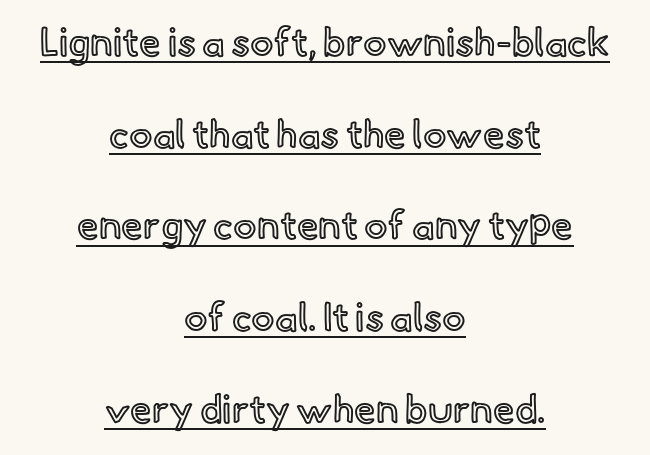
Proportional: the letters do not fall into vertical columns. The lettering stays uniformly vertical, giving the passage a roman look. Observe the ordinary spacing: letters are neighbours, not strangers. You can see a thin bar hugging the bottom of the glyphs. A typesetter would call this leading open, well beyond the default. Leftover space on each line is divided equally before and after the words.
